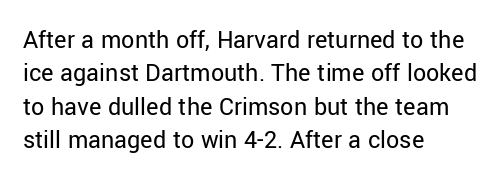
Compared with typical paragraphs, the rows here are spaced about the same. The letters stand straight up with perfectly vertical stems. Short and long lines alike share a common starting point at left. Is the stroke heavy? The answer is a plain regular-or-lighter. In terms of letterspacing, this is plain default setting. Just letters on the line, the space beneath them empty.
